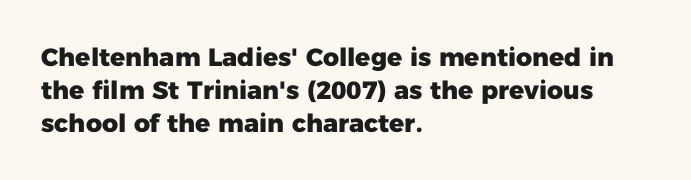
Q: Is the text bold? A: Yes.
Q: Is the text italic (slanted)? A: No, it is upright.
Q: Is the text underlined? A: No.
Q: How is the paragraph aligned? A: Left-aligned.
Q: Is the spacing between letters normal or unusually wide? A: Normal.
Q: Is the spacing between lines tight, normal or loose? A: Normal.
